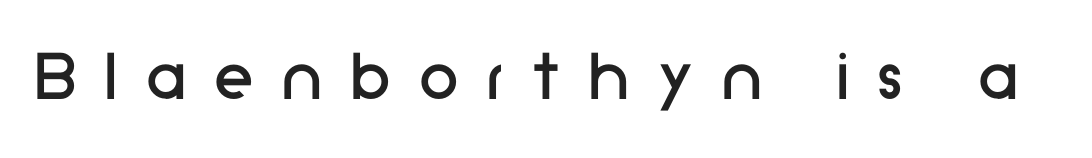
The image shows 80 px regular-weight sans-serif type, upright; set unusually wide letter spacing (+0.36 em), not underlined; low stroke contrast and a medium x-height.
